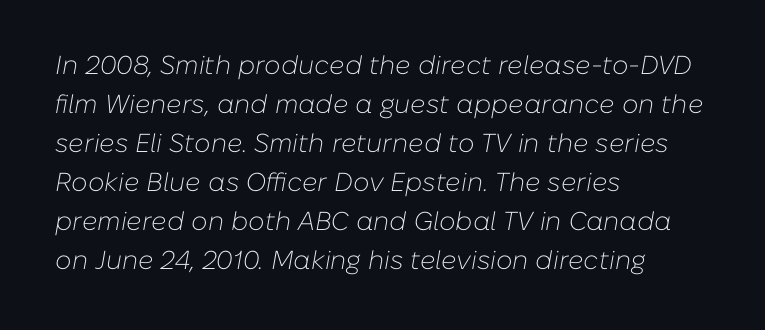
The image shows 26 px text type, italic (leaning right); set left-aligned, normal line spacing (1.5x), normal letter spacing, not underlined.
